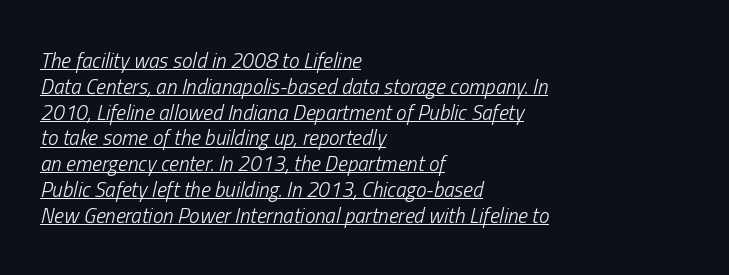
The image shows 21 px text type, italic (leaning right); set left-aligned, line spacing 1.23x, normal letter spacing, underlined.
